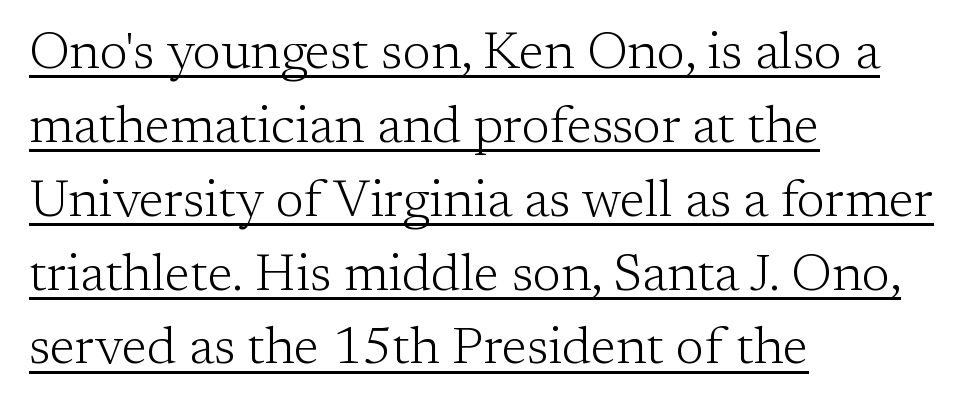
Do the characters align in a grid? No, the font is proportional. Weight: regular or lighter. Notice how descenders clear the ascenders below comfortably — that's standard leading. Rendered with straight, roman letterforms.
